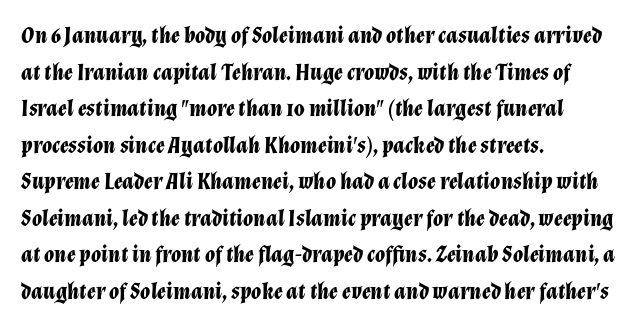
The compositor pushed each line to the left boundary. In terms of letterspacing, this is plain default setting. Tall strokes in this sample are angled rather than plumb. You'd pick this weight for a headline — it's a proper bold. A normal amount of white space separates one row of letters from the next.
